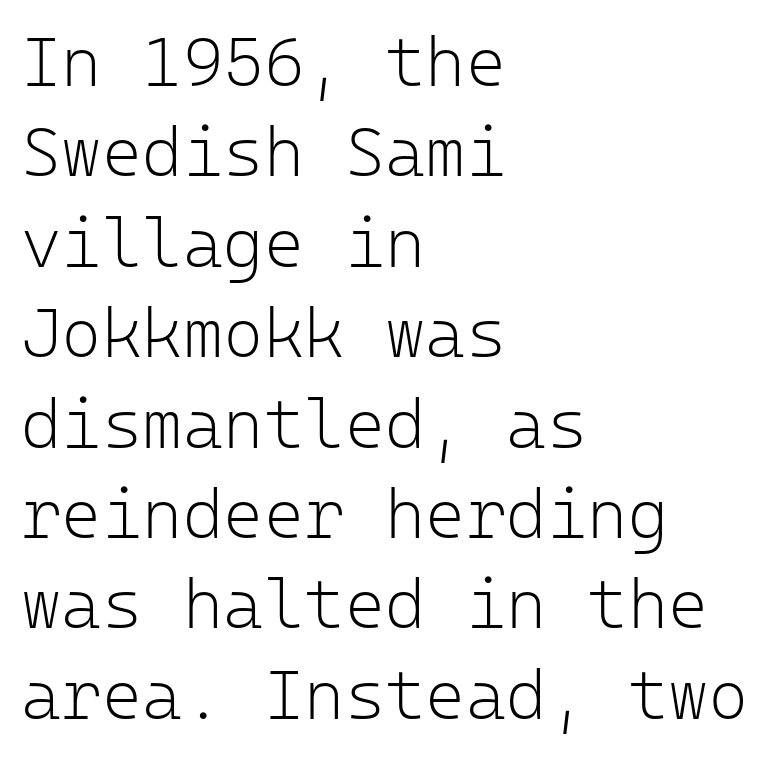
The image shows 69 px light sans-serif type, upright, monospaced; set left-aligned, normal line spacing (1.31x), normal letter spacing, not underlined; low stroke contrast and a medium x-height.
